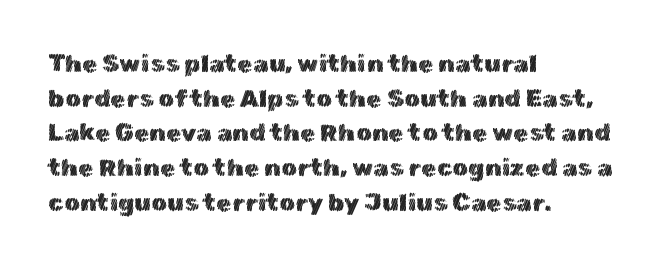
Q: Is the text italic (slanted)? A: No, it is upright.
Q: Is the text underlined? A: No.
Q: How is the paragraph aligned? A: Left-aligned.
Q: Is the spacing between letters normal or unusually wide? A: Normal.
Q: Is the spacing between lines tight, normal or loose? A: Normal.
